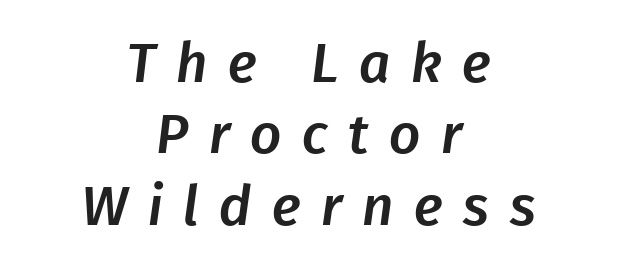
I'd call this a sans setting — the letters go barefoot. Compared with typical body copy, the letter spacing here is much looser. The passage shown is not underscored anywhere. The lines are quadded center. The rows are spaced the way most documents space them.
